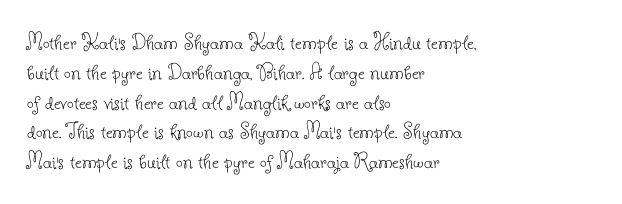
{"italic": "no", "bold": "no", "underline": "no", "align": "left", "line_spacing_ratio": 1.24, "letter_spacing": "normal", "letter_spacing_em": 0.0, "glyph_px": 24}
